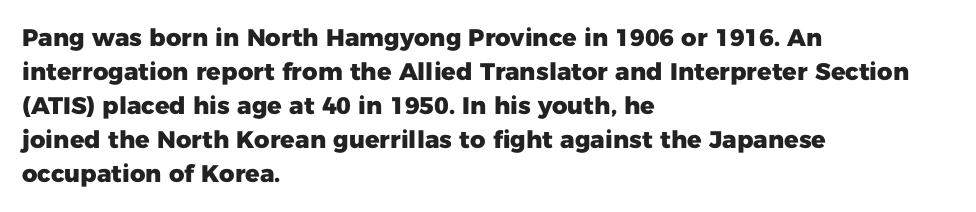
{"italic": "no", "bold": "yes", "underline": "no", "align": "left", "line_spacing": "normal", "line_spacing_ratio": 1.42, "letter_spacing": "normal", "letter_spacing_em": 0.0, "glyph_px": 24}
